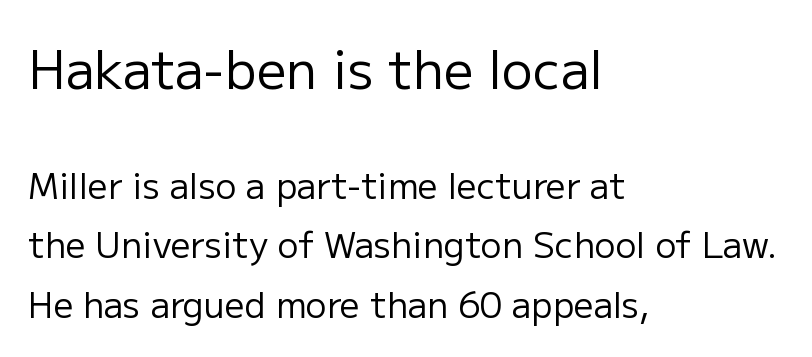
The image shows 52 px regular-weight sans-serif type, upright; set left-aligned, normal line spacing (1.7x), normal letter spacing, not underlined; the first (top) block is 1.49x larger; low stroke contrast and a medium x-height.
